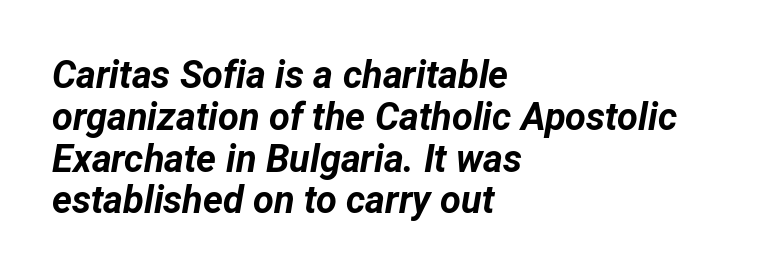
The image shows 38 px bold type, italic (leaning right); set left-aligned, tight line spacing (1.1x), normal letter spacing, not underlined; low stroke contrast and a medium x-height.
